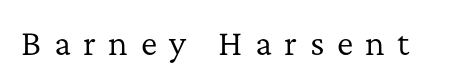
The image shows 31 px regular-weight serif type, upright; set unusually wide letter spacing (+0.4 em), not underlined; low stroke contrast and a medium x-height.
